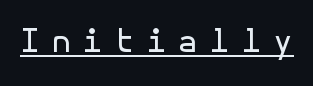
Q: Is the text bold? A: No.
Q: Is the text italic (slanted)? A: No, it is upright.
Q: Is the typeface a serif or a sans-serif typeface? A: Sans-serif.
Q: Is the text underlined? A: Yes.
Q: Is the spacing between letters normal or unusually wide? A: Unusually wide.
Q: Width (condensed, normal, or wide)? A: Normal.
Q: x-height? A: Medium.
